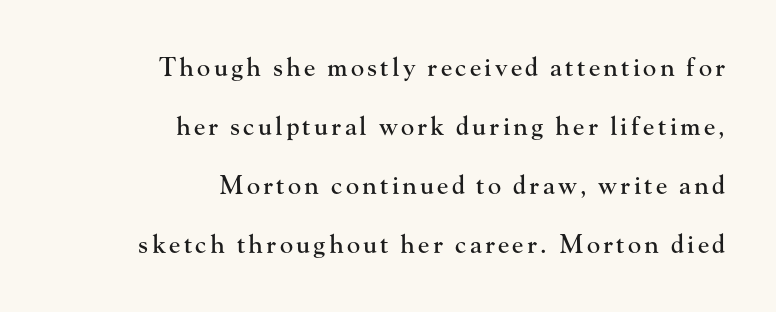
Q: Is the text italic (slanted)? A: No, it is upright.
Q: Is the text underlined? A: No.
Q: How is the paragraph aligned? A: Right-aligned.
Q: Is the spacing between lines tight, normal or loose? A: Loose.
